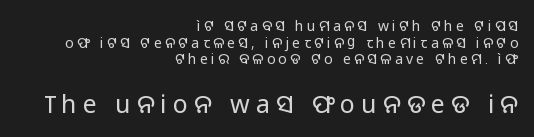
{"italic": "no", "bold": "no", "underline": "no", "align": "right", "line_spacing_ratio": 1.19, "letter_spacing": "wide", "letter_spacing_em": 0.24, "larger_block": "second", "size_ratio": 1.79, "glyph_px": 25}
